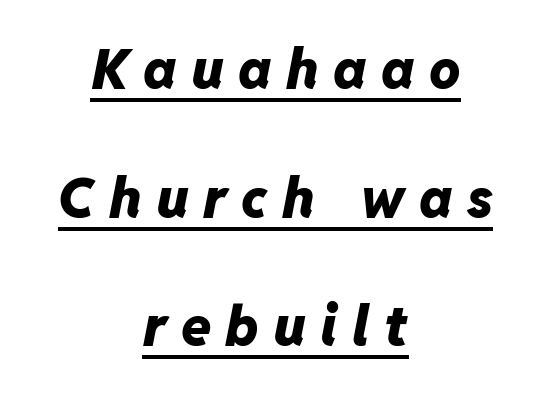
The image shows 55 px heavy type, italic (leaning right); set centered, loose line spacing (2.34x), unusually wide letter spacing (+0.26 em), underlined; low stroke contrast and a medium x-height.
